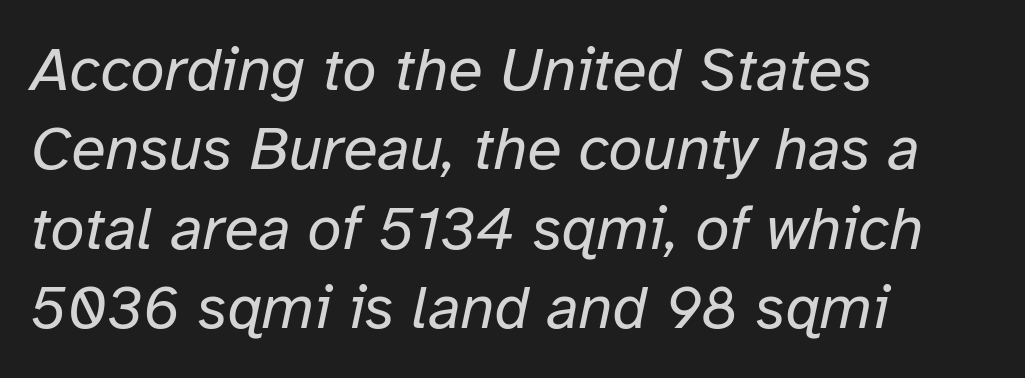
Q: Is the text bold? A: No.
Q: Is the text italic (slanted)? A: Yes, it leans right by about 12 degrees.
Q: Is the text underlined? A: No.
Q: How is the paragraph aligned? A: Left-aligned.
Q: Is the spacing between letters normal or unusually wide? A: Normal.
Q: Is the spacing between lines tight, normal or loose? A: Normal.
Q: Width (condensed, normal, or wide)? A: Normal.
Q: Stroke contrast? A: Low.
Q: x-height? A: Medium.
Q: Monospaced? A: No.
